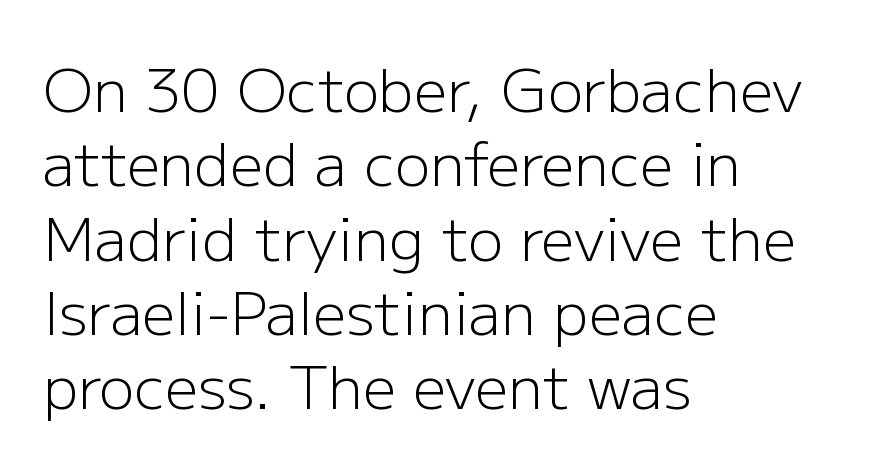
The face looks like a standard text weight, possibly lighter. Words float on clear page, feet unadorned. The letterforms sit shoulder to shoulder at normal distance. Spacing verdict: proportional, widths tailored to each character. Line beginnings align vertically; line endings do not.
